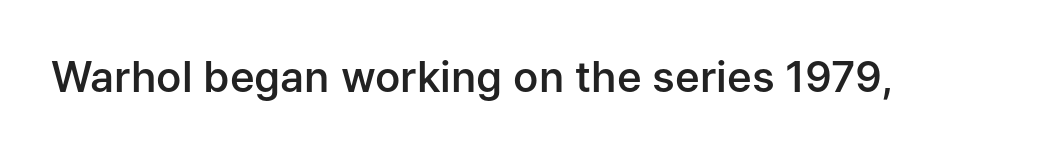
{"serif": "no", "italic": "no", "bold": "semi", "weight": "semibold", "width": "normal", "stroke_contrast": "low", "x_height": "medium", "monospaced": "no", "underline": "no", "letter_spacing": "normal", "letter_spacing_em": 0.0, "glyph_px": 42}
